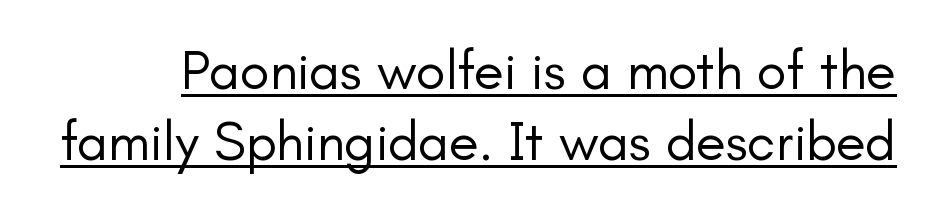
The image shows 55 px regular-weight sans-serif type, upright; set normal line spacing (1.29x), normal letter spacing, underlined; low stroke contrast and a small x-height.
